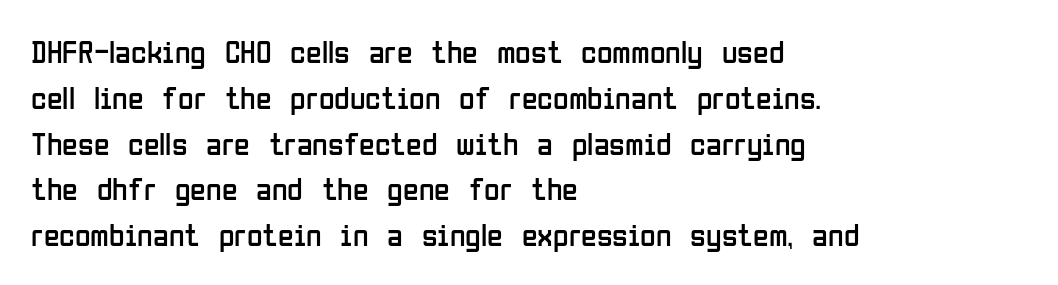
The rendering uses natural spacing where letterforms have individual widths. Layout note: lines flush left. What stands out about the letter spacing? Nothing — it is the standard amount. Regular leading.
